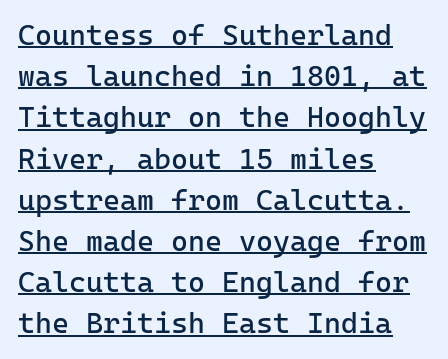
Q: Is the text bold? A: No.
Q: Is the text italic (slanted)? A: No, it is upright.
Q: Is the typeface a serif or a sans-serif typeface? A: Sans-serif.
Q: Is the text underlined? A: Yes.
Q: How is the paragraph aligned? A: Left-aligned.
Q: Is the spacing between letters normal or unusually wide? A: Normal.
Q: Is the spacing between lines tight, normal or loose? A: Normal.
Q: Width (condensed, normal, or wide)? A: Normal.
Q: Stroke contrast? A: Low.
Q: x-height? A: Medium.
Q: Monospaced? A: Yes.
